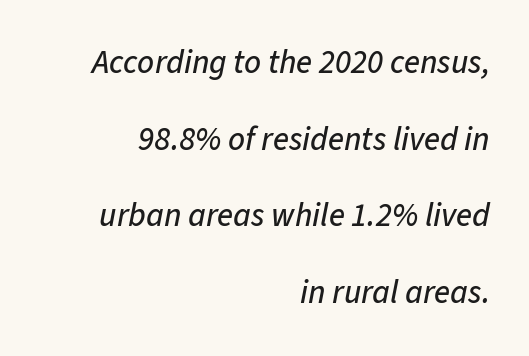
{"italic": "yes", "lean": "right", "slant_degrees": 11, "width": "normal", "stroke_contrast": "low", "x_height": "medium", "monospaced": "no", "underline": "no", "align": "right", "line_spacing": "loose", "line_spacing_ratio": 2.32, "letter_spacing": "normal", "letter_spacing_em": 0.0, "glyph_px": 33}
